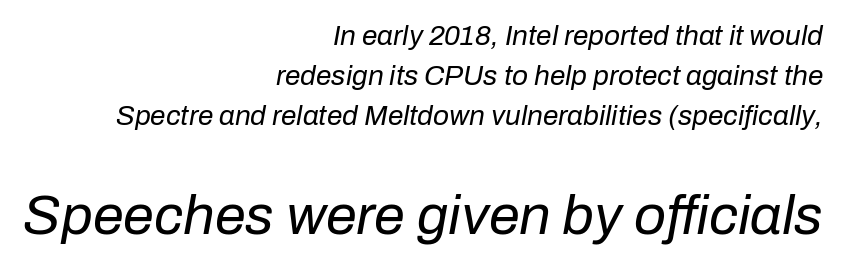
Casual observation: everything's shoved over to the right. Unmarked baselines from the first word to the last. Is this a heavy cut? Hardly; it is regular or lighter. Would a proofreader flag this as italicized? Yes. Varying glyph widths throughout — classic text-font behaviour.
